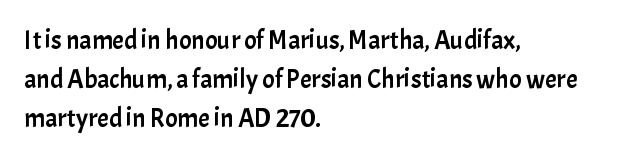
Q: Is the text italic (slanted)? A: No, it is upright.
Q: Is the text underlined? A: No.
Q: How is the paragraph aligned? A: Left-aligned.
Q: Is the spacing between letters normal or unusually wide? A: Normal.
Q: Is the spacing between lines tight, normal or loose? A: Normal.
